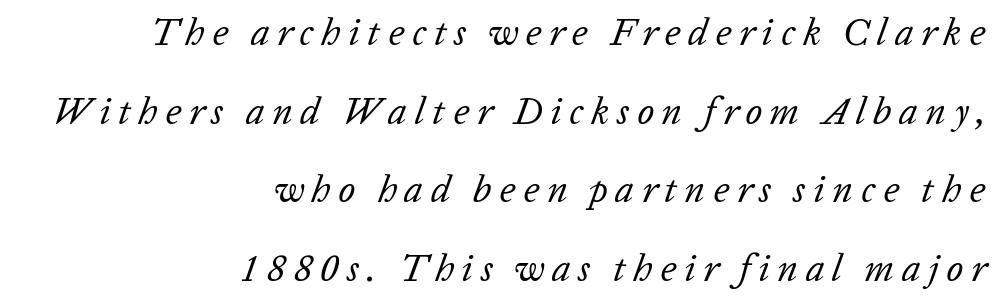
The image shows 38 px regular-weight type, italic (leaning right); set right-aligned, loose line spacing (2.07x), unusually wide letter spacing (+0.2 em), not underlined; low stroke contrast and a medium x-height.
